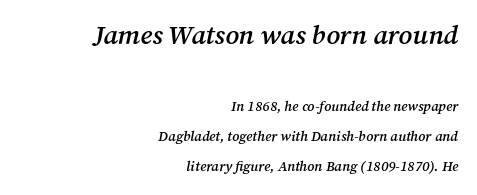
The image shows 27 px text type, italic (leaning right); set right-aligned, loose line spacing (2.13x), normal letter spacing, not underlined; the first (top) block is 1.93x larger.
